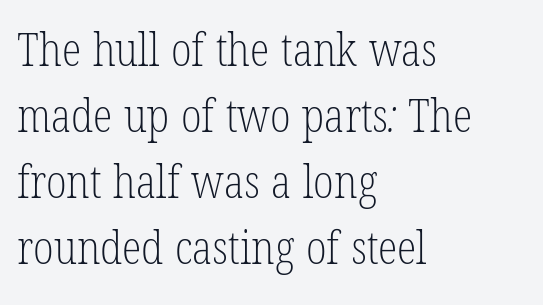
{"serif": "yes", "bold": "no", "weight": "light", "width": "condensed", "stroke_contrast": "low", "x_height": "medium", "monospaced": "no", "underline": "no", "align": "left", "line_spacing": "normal", "line_spacing_ratio": 1.47, "letter_spacing": "normal", "letter_spacing_em": 0.0, "glyph_px": 45}
